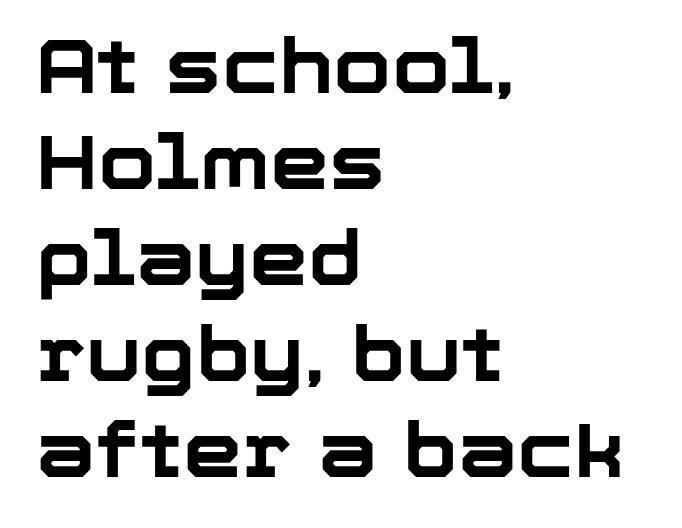
Q: Is the text bold? A: Yes.
Q: Is the text italic (slanted)? A: No, it is upright.
Q: Is the typeface a serif or a sans-serif typeface? A: Sans-serif.
Q: Is the text underlined? A: No.
Q: How is the paragraph aligned? A: Left-aligned.
Q: Is the spacing between letters normal or unusually wide? A: Normal.
Q: Is the spacing between lines tight, normal or loose? A: Normal.
Q: Width (condensed, normal, or wide)? A: Normal.
Q: Stroke contrast? A: Low.
Q: x-height? A: Medium.
Q: Monospaced? A: No.
